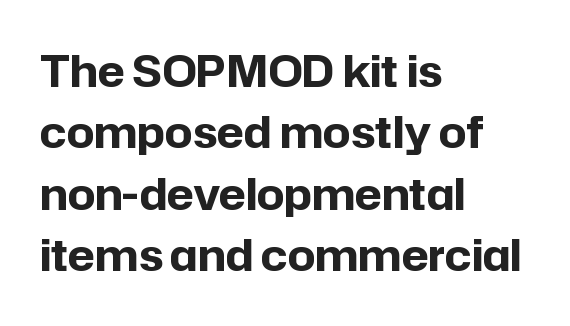
{"serif": "no", "italic": "no", "bold": "yes", "weight": "bold", "width": "normal", "stroke_contrast": "low", "x_height": "medium", "monospaced": "no", "underline": "no", "align": "left", "line_spacing": "normal", "line_spacing_ratio": 1.43, "letter_spacing": "normal", "letter_spacing_em": 0.0, "glyph_px": 43}
